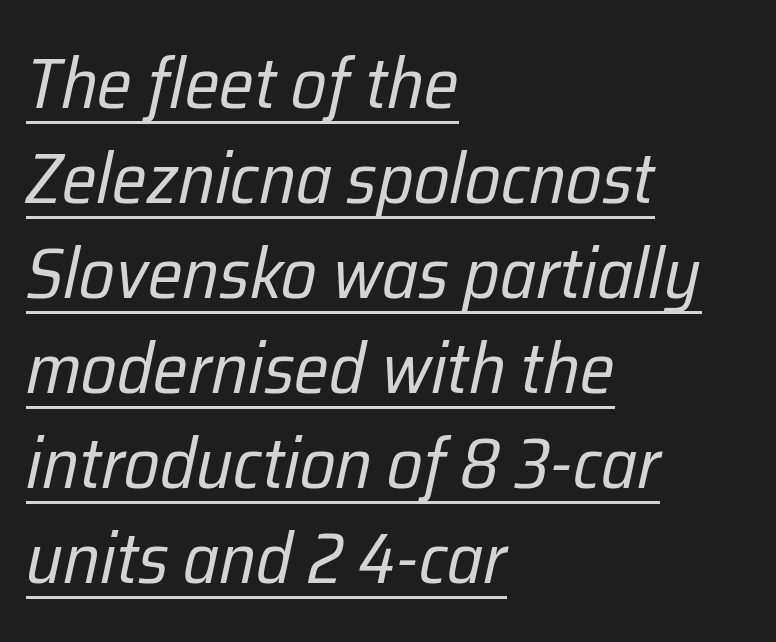
The image shows 72 px regular-weight, condensed type, italic (leaning right); set left-aligned, normal line spacing (1.32x), normal letter spacing, underlined; low stroke contrast and a medium x-height.
